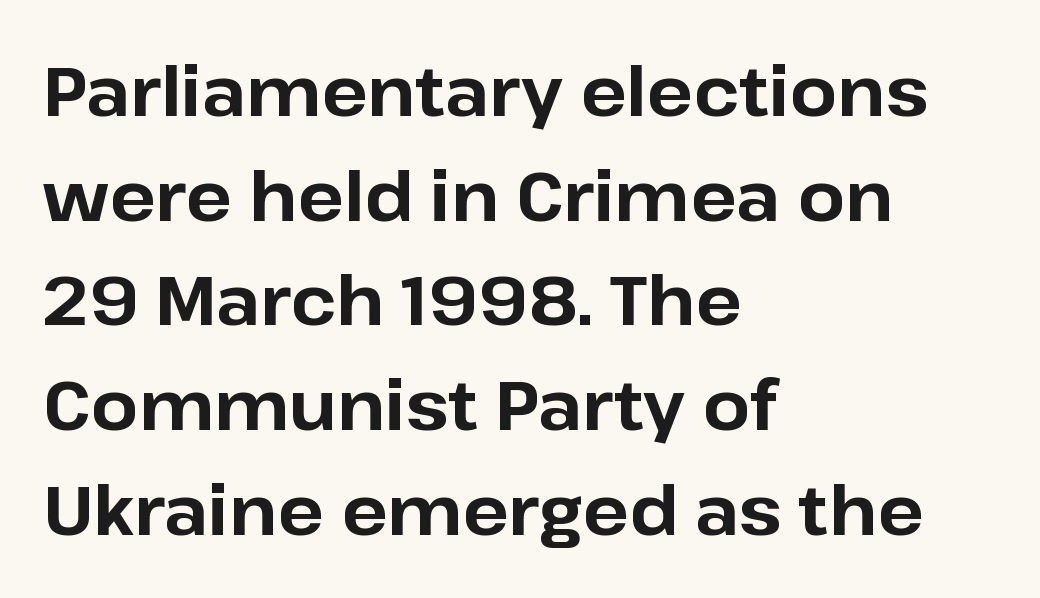
Q: Is the text bold? A: Yes.
Q: Is the text italic (slanted)? A: No, it is upright.
Q: Is the typeface a serif or a sans-serif typeface? A: Sans-serif.
Q: Is the text underlined? A: No.
Q: How is the paragraph aligned? A: Left-aligned.
Q: Is the spacing between letters normal or unusually wide? A: Normal.
Q: Is the spacing between lines tight, normal or loose? A: Normal.
Q: Width (condensed, normal, or wide)? A: Normal.
Q: Stroke contrast? A: Low.
Q: x-height? A: Medium.
Q: Monospaced? A: No.
